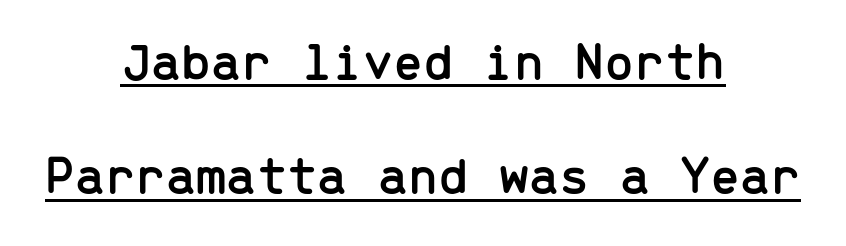
Q: Is the text italic (slanted)? A: No, it is upright.
Q: Is the typeface a serif or a sans-serif typeface? A: Sans-serif.
Q: Is the text underlined? A: Yes.
Q: How is the paragraph aligned? A: Centered.
Q: Is the spacing between letters normal or unusually wide? A: Normal.
Q: Is the spacing between lines tight, normal or loose? A: Loose.
Q: Width (condensed, normal, or wide)? A: Normal.
Q: Stroke contrast? A: Low.
Q: x-height? A: Medium.
Q: Monospaced? A: Yes.
